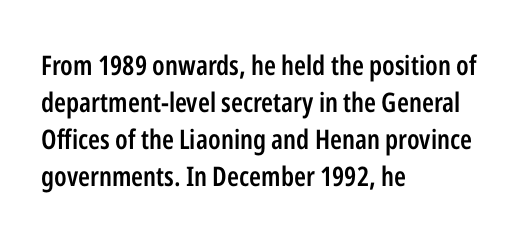
Q: Is the text bold? A: Semi-bold.
Q: Is the text italic (slanted)? A: No, it is upright.
Q: Is the text underlined? A: No.
Q: How is the paragraph aligned? A: Left-aligned.
Q: Is the spacing between letters normal or unusually wide? A: Normal.
Q: Is the spacing between lines tight, normal or loose? A: Normal.
